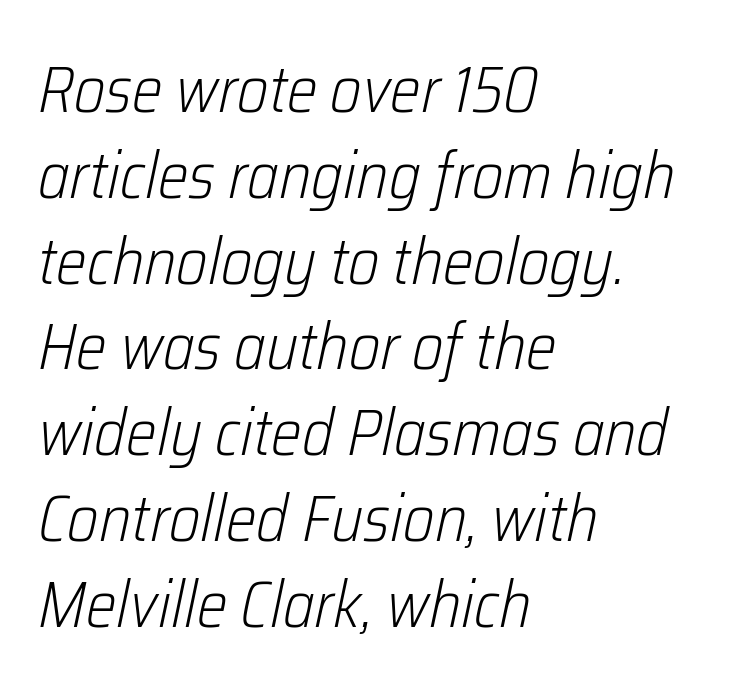
{"italic": "yes", "lean": "right", "slant_degrees": 12, "bold": "no", "weight": "light", "width": "condensed", "stroke_contrast": "low", "x_height": "medium", "monospaced": "no", "underline": "no", "align": "left", "line_spacing": "normal", "line_spacing_ratio": 1.32, "letter_spacing": "normal", "letter_spacing_em": 0.0, "glyph_px": 65}
